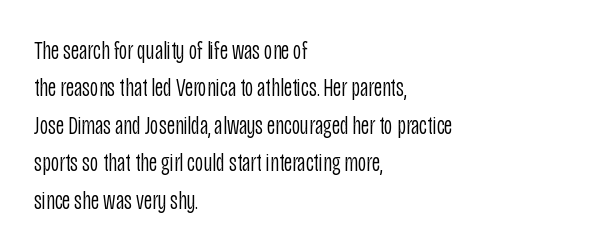
{"italic": "no", "bold": "no", "underline": "no", "align": "left", "line_spacing": "normal", "line_spacing_ratio": 1.44, "letter_spacing": "normal", "letter_spacing_em": 0.0, "glyph_px": 26}
